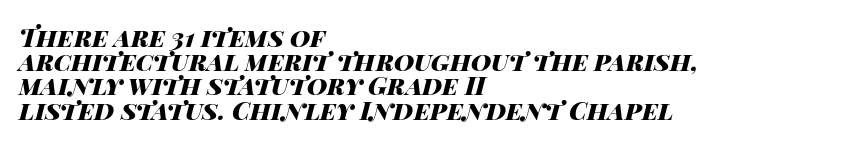
The image shows 25 px bold type, italic (leaning right); set left-aligned, tight line spacing (0.97x), normal letter spacing, not underlined.
